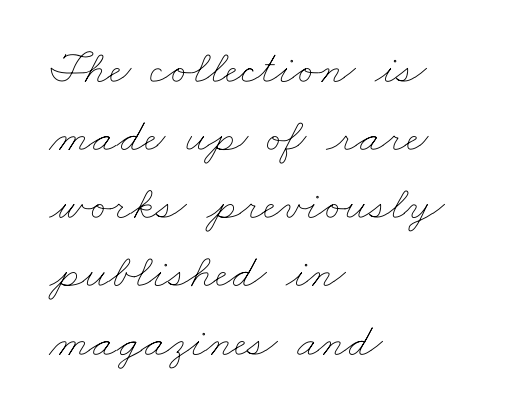
The image shows 48 px thin, wide type; set left-aligned, normal line spacing (1.42x), normal letter spacing, not underlined; low stroke contrast and a small x-height.
